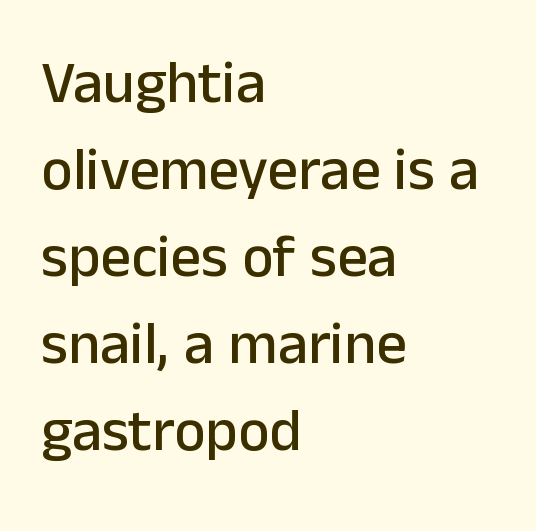
The image shows 60 px sans-serif type, upright; set left-aligned, normal line spacing (1.45x), normal letter spacing, not underlined; low stroke contrast and a medium x-height.
